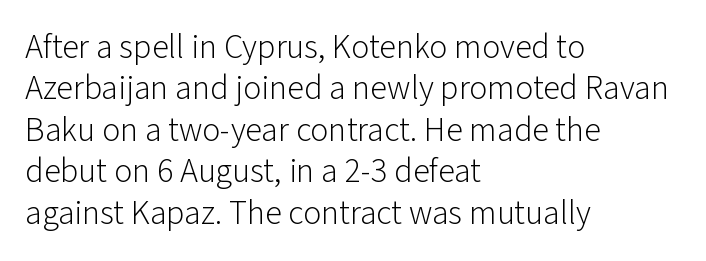
The image shows 34 px light sans-serif type, upright; set left-aligned, line spacing 1.22x, normal letter spacing, not underlined; low stroke contrast and a medium x-height.
